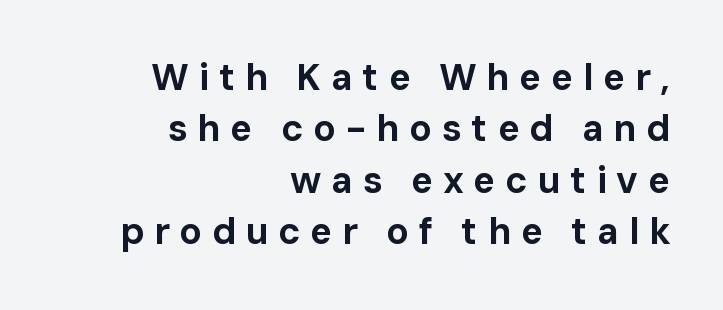
{"serif": "no", "italic": "no", "bold": "yes", "weight": "bold", "width": "normal", "stroke_contrast": "low", "x_height": "medium", "monospaced": "no", "underline": "no", "align": "right", "line_spacing": "normal", "line_spacing_ratio": 1.39, "letter_spacing": "wide", "letter_spacing_em": 0.26, "glyph_px": 37}
